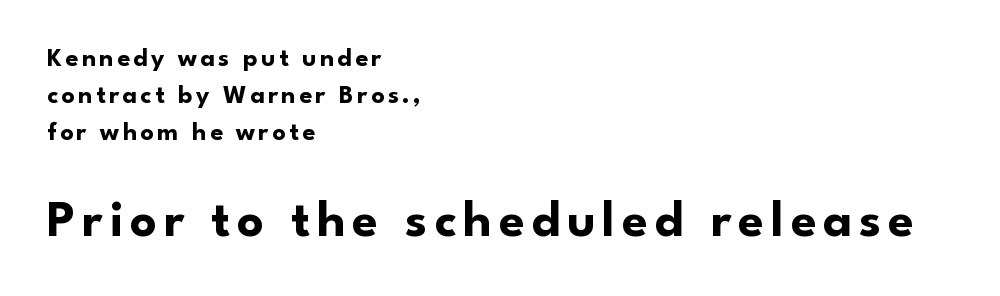
{"serif": "no", "italic": "no", "bold": "yes", "weight": "bold", "width": "normal", "stroke_contrast": "low", "x_height": "small", "monospaced": "no", "underline": "no", "align": "left", "line_spacing": "normal", "line_spacing_ratio": 1.42, "larger_block": "second", "size_ratio": 2.0, "glyph_px": 52}
